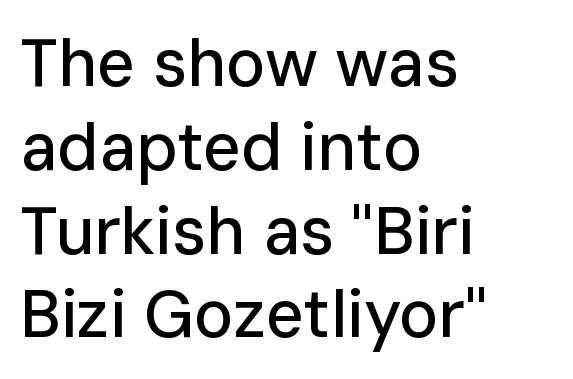
The image shows 66 px sans-serif type, upright; set left-aligned, normal line spacing (1.27x), normal letter spacing, not underlined; low stroke contrast and a medium x-height.
